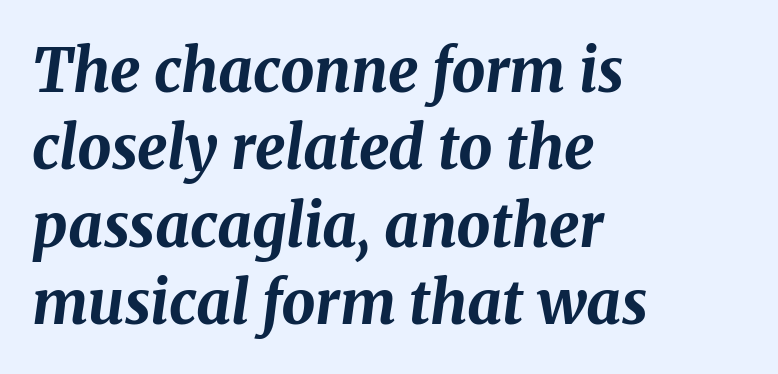
{"italic": "yes", "lean": "right", "slant_degrees": 8, "bold": "yes", "weight": "bold", "width": "normal", "stroke_contrast": "medium", "x_height": "medium", "monospaced": "no", "underline": "no", "align": "left", "line_spacing": "normal", "line_spacing_ratio": 1.29, "letter_spacing": "normal", "letter_spacing_em": 0.0, "glyph_px": 60}
